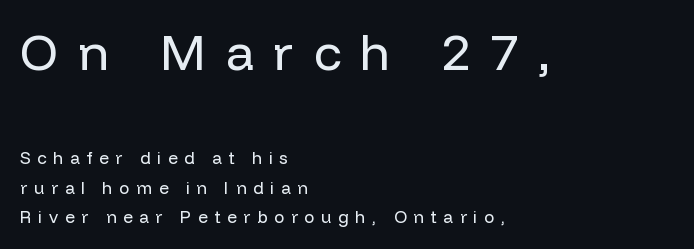
{"serif": "no", "italic": "no", "bold": "no", "weight": "regular", "width": "normal", "stroke_contrast": "low", "x_height": "medium", "monospaced": "no", "underline": "no", "align": "left", "line_spacing_ratio": 1.74, "letter_spacing": "wide", "letter_spacing_em": 0.39, "larger_block": "first", "size_ratio": 2.94, "glyph_px": 50}
